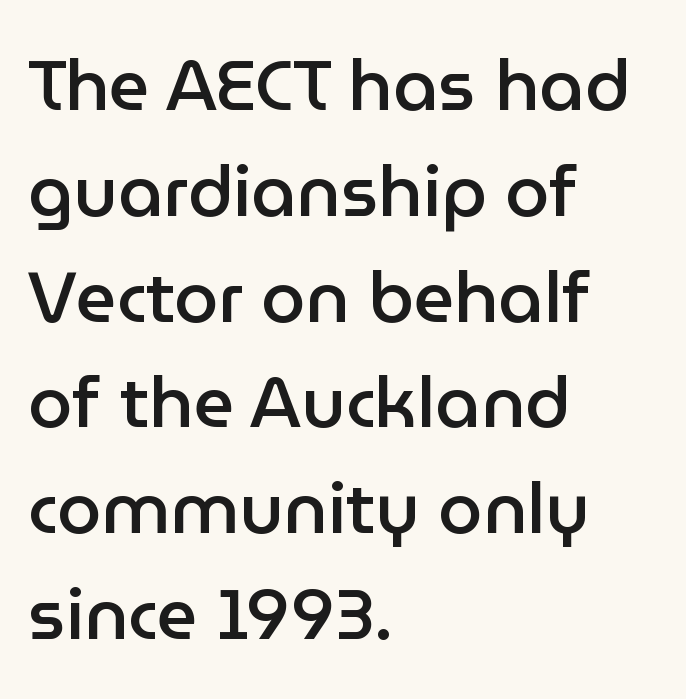
Caption: standard tracking, unaltered. Notice how descenders clear the ascenders below comfortably — that's standard leading. The letters stand straight up with perfectly vertical stems. The letters are semibold — heavier than regular but short of a full bold. Letterform terminals end flat and unadorned throughout the passage. Unmarked baselines from the first word to the last.
